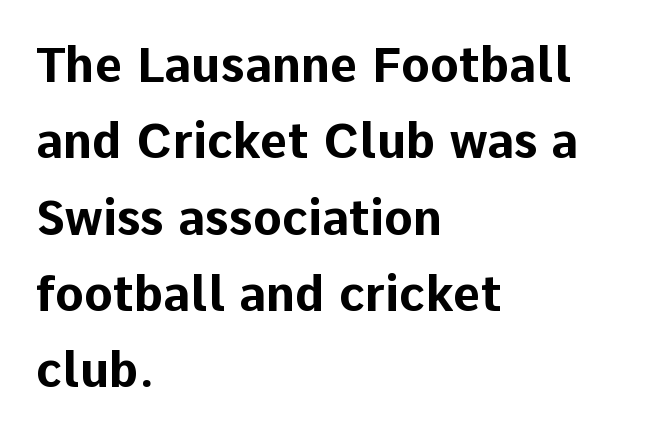
{"serif": "no", "italic": "no", "bold": "yes", "weight": "bold", "width": "normal", "stroke_contrast": "low", "x_height": "medium", "monospaced": "no", "underline": "no", "align": "left", "line_spacing": "normal", "line_spacing_ratio": 1.59, "letter_spacing": "normal", "letter_spacing_em": 0.0, "glyph_px": 48}
